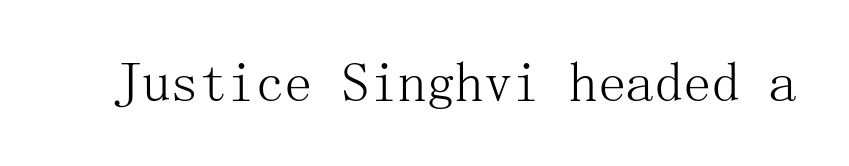
Counters stay open thanks to moderate or lighter strokes. This is roman type, the default non-slanted kind. The typeface chosen for these lines features serifs. Any mark beneath the type? The region is blank. The rendering keeps characters at their native spacing.
